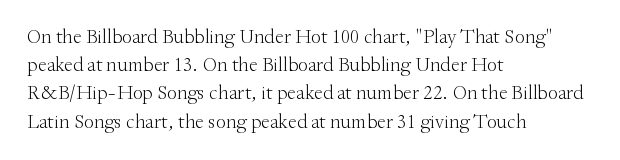
{"italic": "no", "bold": "no", "underline": "no", "align": "left", "line_spacing": "normal", "line_spacing_ratio": 1.41, "letter_spacing": "normal", "letter_spacing_em": 0.0, "glyph_px": 20}
